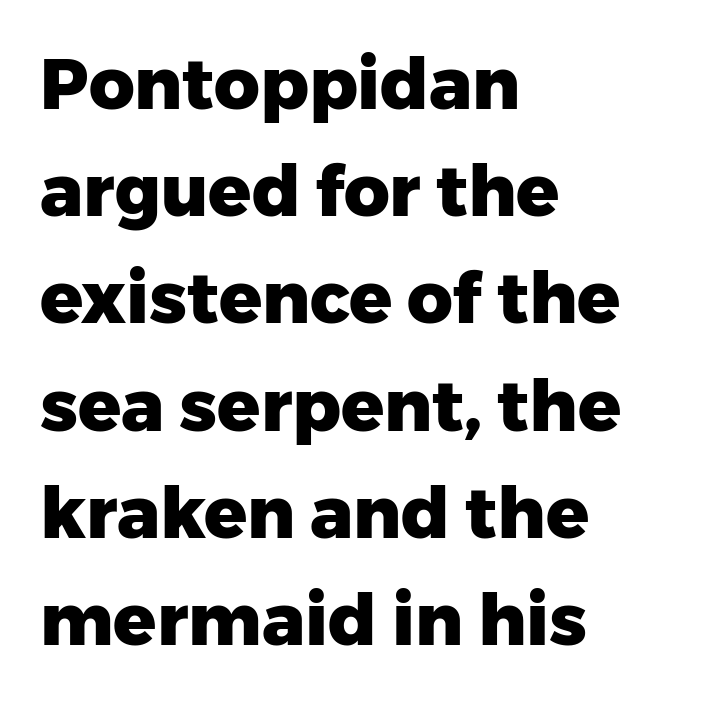
{"serif": "no", "italic": "no", "bold": "yes", "weight": "heavy", "width": "normal", "stroke_contrast": "low", "x_height": "medium", "monospaced": "no", "underline": "no", "align": "left", "line_spacing": "normal", "line_spacing_ratio": 1.51, "letter_spacing": "normal", "letter_spacing_em": 0.0, "glyph_px": 71}
